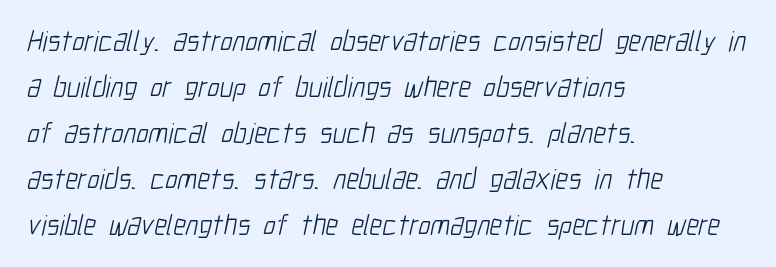
Q: Is the text bold? A: No.
Q: Is the typeface a serif or a sans-serif typeface? A: Sans-serif.
Q: Is the text underlined? A: No.
Q: How is the paragraph aligned? A: Left-aligned.
Q: Is the spacing between letters normal or unusually wide? A: Normal.
Q: Is the spacing between lines tight, normal or loose? A: Normal.
Q: Width (condensed, normal, or wide)? A: Condensed.
Q: Stroke contrast? A: Low.
Q: x-height? A: Medium.
Q: Monospaced? A: No.
